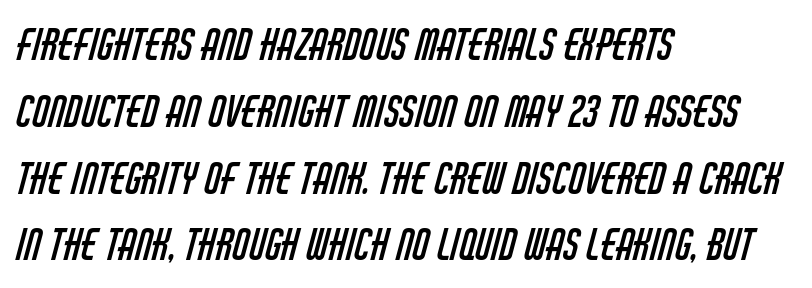
Q: Is the text bold? A: No.
Q: Is the typeface a serif or a sans-serif typeface? A: Sans-serif.
Q: Is the text underlined? A: No.
Q: How is the paragraph aligned? A: Left-aligned.
Q: Is the spacing between letters normal or unusually wide? A: Normal.
Q: Is the spacing between lines tight, normal or loose? A: Normal.
Q: Width (condensed, normal, or wide)? A: Condensed.
Q: Stroke contrast? A: Low.
Q: x-height? A: Large.
Q: Monospaced? A: No.
